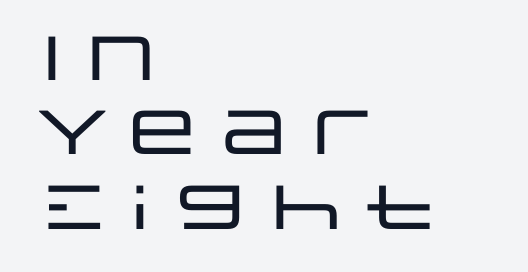
The image shows 62 px wide sans-serif type, upright; set left-aligned, line spacing 1.2x, normal letter spacing, not underlined; low stroke contrast and a large x-height.
